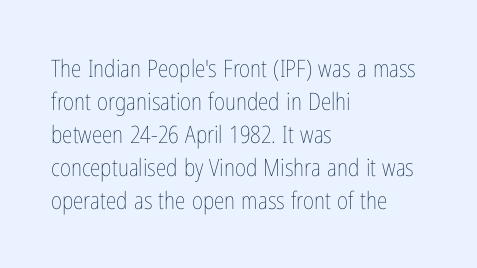
Q: Is the text bold? A: No.
Q: Is the text italic (slanted)? A: No, it is upright.
Q: Is the text underlined? A: No.
Q: How is the paragraph aligned? A: Left-aligned.
Q: Is the spacing between letters normal or unusually wide? A: Normal.
Q: Is the spacing between lines tight, normal or loose? A: Normal.
